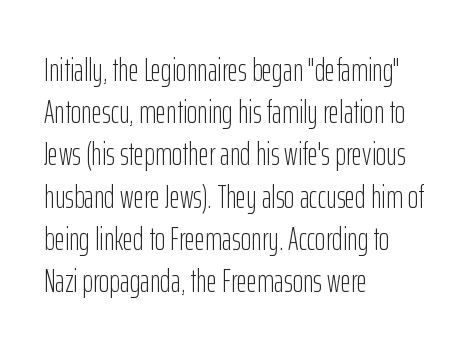
No italicization has been applied; the sample stays upright. These lines are rendered in a variable-pitch font. The font sits on the lighter half of the weight spectrum, regular included. Grotesque or geometric, the face here clearly has no serifs.
